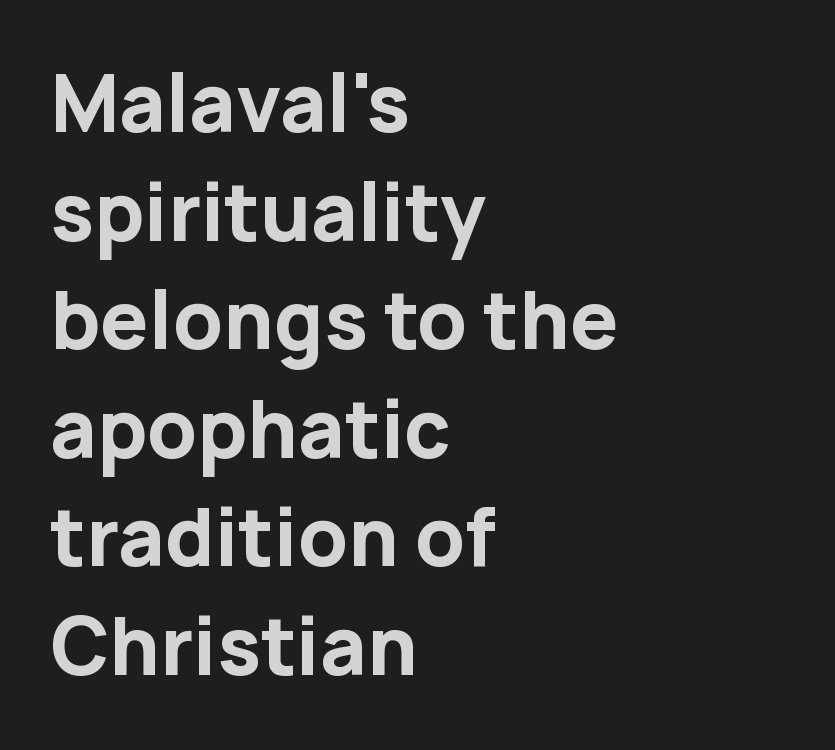
Q: Is the text bold? A: Yes.
Q: Is the text italic (slanted)? A: No, it is upright.
Q: Is the typeface a serif or a sans-serif typeface? A: Sans-serif.
Q: Is the text underlined? A: No.
Q: How is the paragraph aligned? A: Left-aligned.
Q: Is the spacing between letters normal or unusually wide? A: Normal.
Q: Is the spacing between lines tight, normal or loose? A: Normal.
Q: Width (condensed, normal, or wide)? A: Normal.
Q: Stroke contrast? A: Low.
Q: x-height? A: Medium.
Q: Monospaced? A: No.
